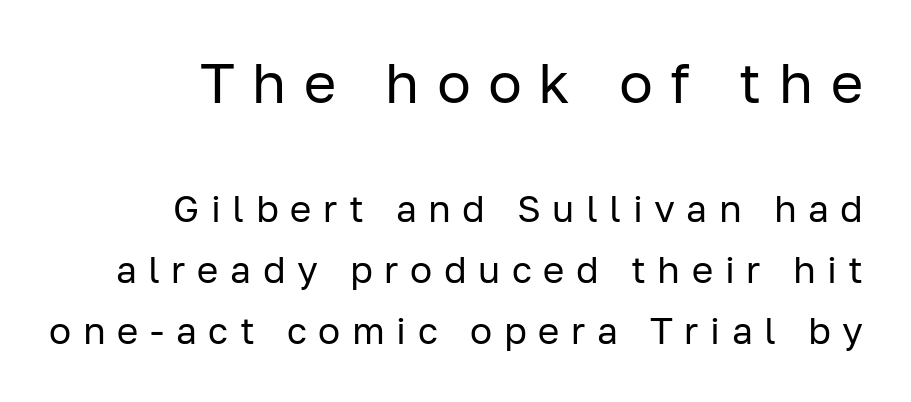
Q: Is the text bold? A: No.
Q: Is the text italic (slanted)? A: No, it is upright.
Q: Is the typeface a serif or a sans-serif typeface? A: Sans-serif.
Q: Is the text underlined? A: No.
Q: How is the paragraph aligned? A: Right-aligned.
Q: Is the spacing between letters normal or unusually wide? A: Unusually wide.
Q: Is the spacing between lines tight, normal or loose? A: Normal.
Q: Which block of text is set in a larger size, the first (top) or the second (bottom)? A: The first (top) one.
Q: Width (condensed, normal, or wide)? A: Normal.
Q: Stroke contrast? A: Low.
Q: x-height? A: Medium.
Q: Monospaced? A: No.
